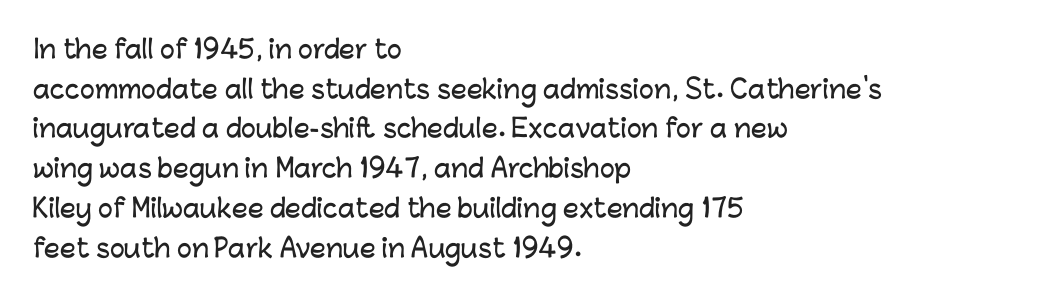
Q: Is the text italic (slanted)? A: No, it is upright.
Q: Is the text underlined? A: No.
Q: How is the paragraph aligned? A: Left-aligned.
Q: Is the spacing between letters normal or unusually wide? A: Normal.
Q: Is the spacing between lines tight, normal or loose? A: Normal.
